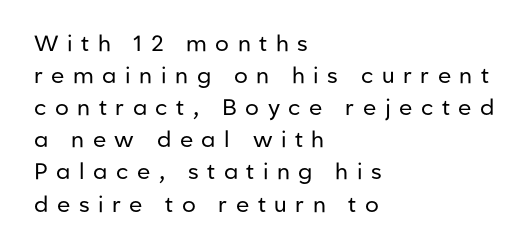
Q: Is the text bold? A: No.
Q: Is the text italic (slanted)? A: No, it is upright.
Q: Is the text underlined? A: No.
Q: How is the paragraph aligned? A: Left-aligned.
Q: Is the spacing between letters normal or unusually wide? A: Unusually wide.
Q: Is the spacing between lines tight, normal or loose? A: Normal.
